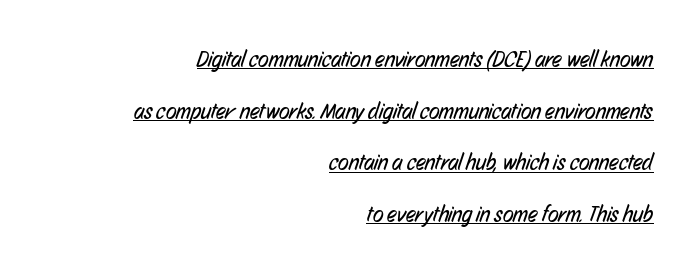
The image shows 22 px text type; set right-aligned, loose line spacing (2.35x), normal letter spacing, underlined.
